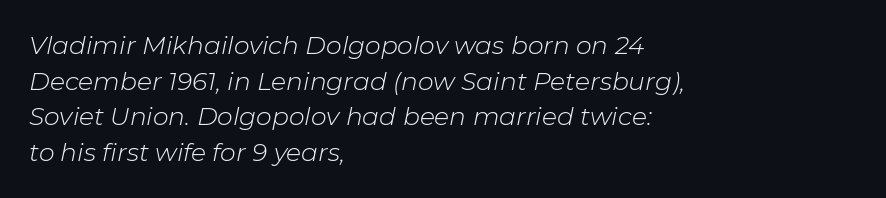
Evenly set lines give the paragraph a standard silhouette. Short note: letters normally spaced. The passage shown is not underscored anywhere. Which margin do the lines hug? The left one — the right edge is uneven. Letters have the restrained weight of plain body copy at most.
